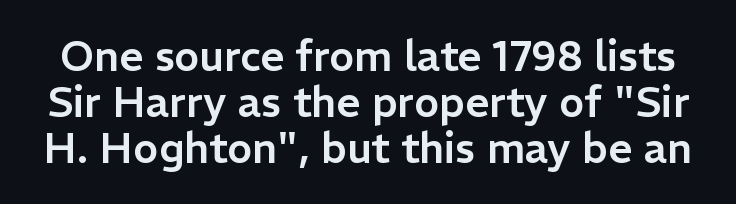
If you measured baseline to baseline, you'd find a short distance. Character widths vary here, with narrow letters taking less room than wide ones. I'd call this a sans setting — the letters go barefoot. The tracking reads as untouched default to a designer's eye. The lettering holds an erect, upright posture throughout.
